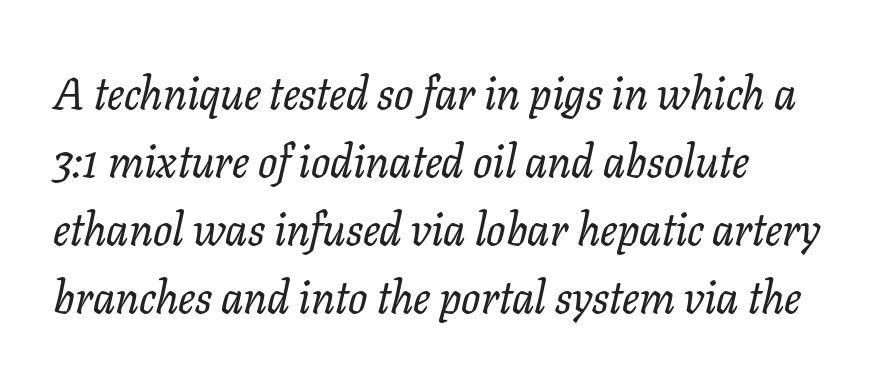
{"serif": "yes", "italic": "yes", "lean": "right", "slant_degrees": 11, "width": "normal", "stroke_contrast": "low", "x_height": "medium", "monospaced": "no", "underline": "no", "align": "left", "line_spacing": "normal", "line_spacing_ratio": 1.51, "letter_spacing": "normal", "letter_spacing_em": 0.0, "glyph_px": 45}
